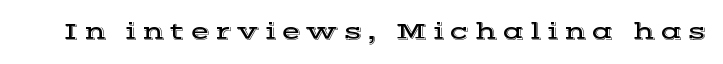
{"italic": "no", "underline": "no", "letter_spacing": "wide", "letter_spacing_em": 0.22, "glyph_px": 25}
